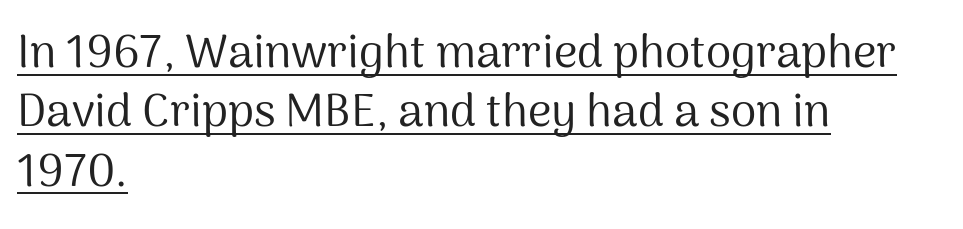
The image shows 46 px regular-weight sans-serif type, upright; set left-aligned, normal line spacing (1.29x), normal letter spacing, underlined; medium stroke contrast and a medium x-height.
